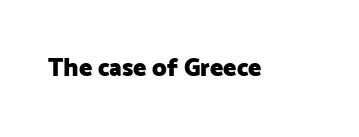
Underlining? Definitely not there. Strong, thick strokes mark this as bold type. This sample uses an upright cut, with every glyph sitting square on the baseline. A typesetter would call this zero additional tracking.
